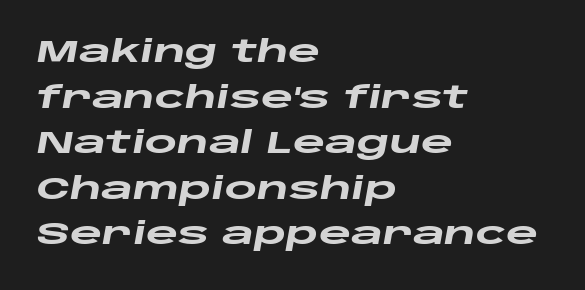
The image shows 31 px heavy, wide type, italic (leaning right); set left-aligned, normal line spacing (1.47x), normal letter spacing, not underlined; low stroke contrast and a large x-height.
